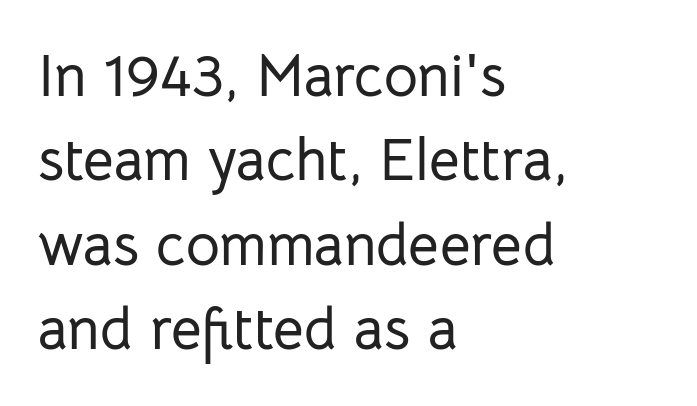
{"serif": "no", "italic": "no", "width": "normal", "stroke_contrast": "low", "x_height": "medium", "monospaced": "no", "underline": "no", "align": "left", "line_spacing": "normal", "line_spacing_ratio": 1.43, "letter_spacing": "normal", "letter_spacing_em": 0.0, "glyph_px": 59}
